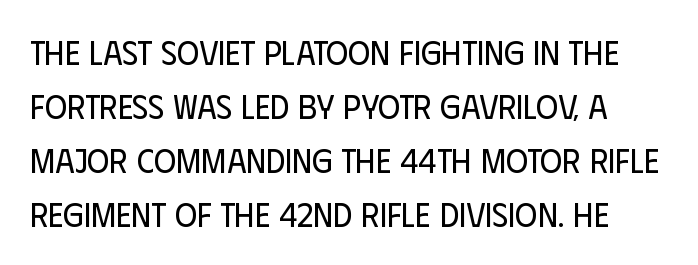
{"serif": "no", "italic": "no", "bold": "no", "weight": "regular", "width": "condensed", "stroke_contrast": "low", "x_height": "large", "monospaced": "no", "underline": "no", "line_spacing": "normal", "line_spacing_ratio": 1.59, "letter_spacing": "normal", "letter_spacing_em": 0.0, "glyph_px": 34}
